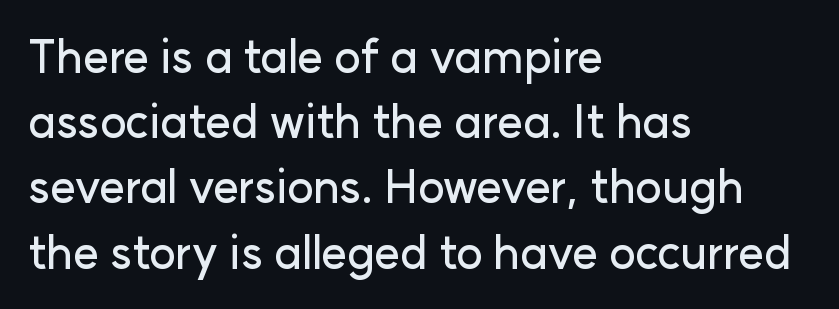
{"serif": "no", "italic": "no", "width": "normal", "stroke_contrast": "low", "x_height": "medium", "monospaced": "no", "underline": "no", "align": "left", "line_spacing": "normal", "line_spacing_ratio": 1.45, "letter_spacing": "normal", "letter_spacing_em": 0.0, "glyph_px": 45}
